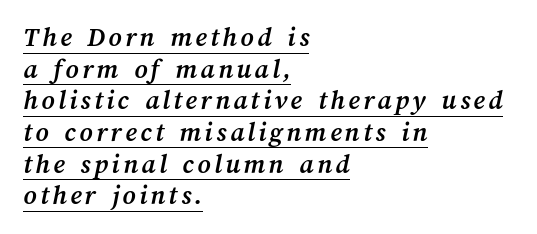
{"bold": "yes", "weight": "semibold", "width": "normal", "stroke_contrast": "medium", "x_height": "medium", "monospaced": "no", "underline": "yes", "align": "left", "line_spacing": "tight", "line_spacing_ratio": 1.13, "glyph_px": 28}
